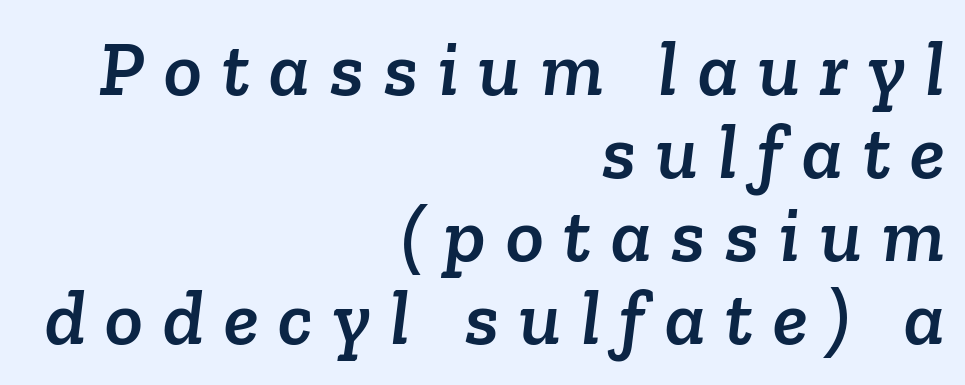
Typographically, this falls in the serif category. Descender tails drop into unmarked territory. The type is letterspaced generously, with wide tracking. Rows of type sit shoulder to shoulder in the vertical direction. This sample has the flowing, uneven cadence of proportional lettering.
